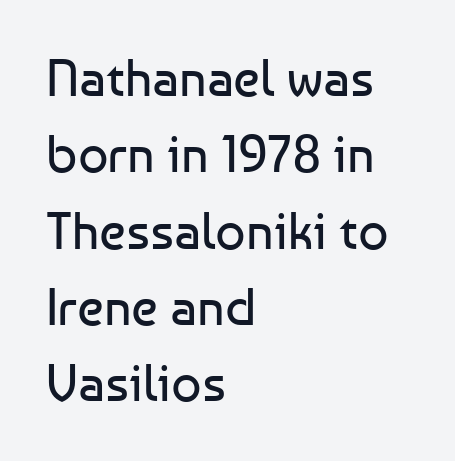
The image shows 53 px regular-weight sans-serif type, upright; set left-aligned, normal line spacing (1.44x), normal letter spacing, not underlined; low stroke contrast and a medium x-height.
